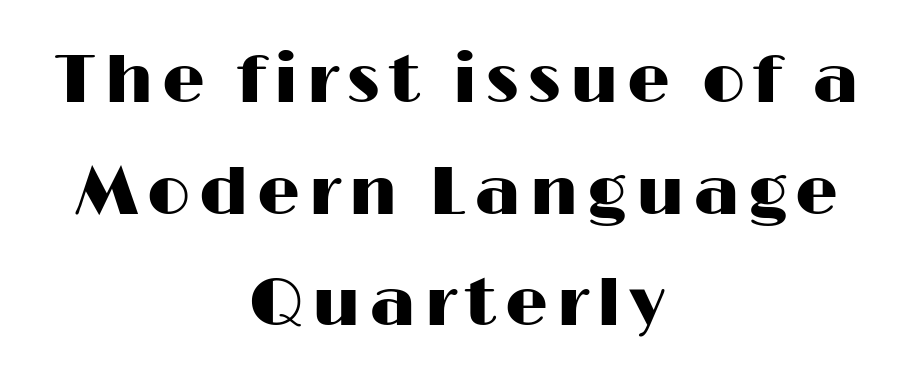
Has an underline been added? It has not. Do the letters lean? They stand straight. Students, observe: this is what conventionally led text looks like. Observe the absence of serifs on each vertical stroke in this sample. A typesetter would call this proportional, since set widths differ per character. Notice how the passage keeps no hard edge, just a central spine.
